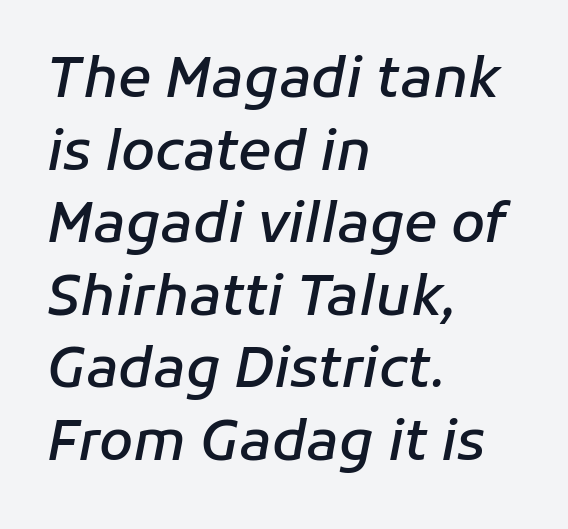
{"italic": "yes", "lean": "right", "slant_degrees": 11, "bold": "semi", "weight": "semibold", "width": "normal", "stroke_contrast": "low", "x_height": "medium", "monospaced": "no", "underline": "no", "align": "left", "line_spacing": "normal", "line_spacing_ratio": 1.32, "letter_spacing": "normal", "letter_spacing_em": 0.0, "glyph_px": 55}
